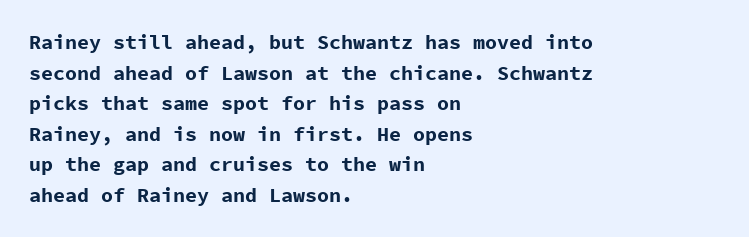
The image shows 20 px bold type, upright; set left-aligned, normal line spacing (1.53x), normal letter spacing, not underlined.
